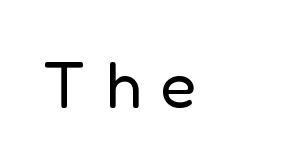
Q: Is the text bold? A: No.
Q: Is the text italic (slanted)? A: No, it is upright.
Q: Is the typeface a serif or a sans-serif typeface? A: Sans-serif.
Q: Is the text underlined? A: No.
Q: Is the spacing between letters normal or unusually wide? A: Unusually wide.
Q: Width (condensed, normal, or wide)? A: Normal.
Q: Stroke contrast? A: Low.
Q: x-height? A: Medium.
Q: Monospaced? A: No.
